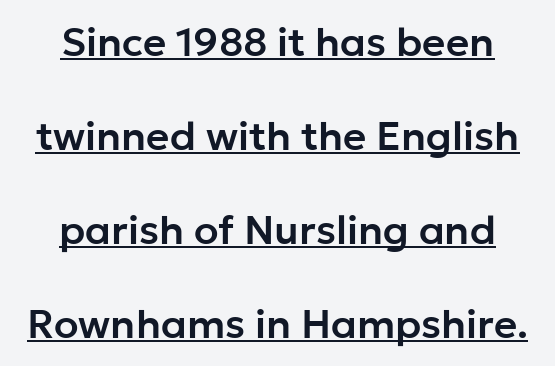
Each new line begins a long way beneath the previous one. Between one letter and the next there's only the usual sliver of space. The lettering is marked with a stroke running underneath it. The setting favours the middle, as headings and verse often do. The rendering shows plain stroke endings on the letterforms — a sans-serif design.
